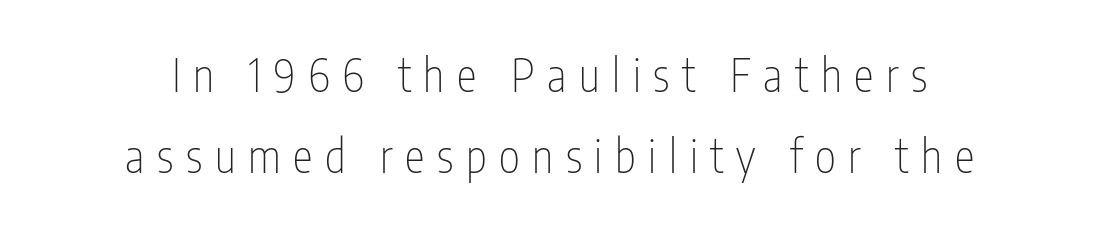
Q: Is the text bold? A: No.
Q: Is the text italic (slanted)? A: No, it is upright.
Q: Is the typeface a serif or a sans-serif typeface? A: Sans-serif.
Q: Is the text underlined? A: No.
Q: How is the paragraph aligned? A: Centered.
Q: Is the spacing between letters normal or unusually wide? A: Unusually wide.
Q: Width (condensed, normal, or wide)? A: Condensed.
Q: Stroke contrast? A: Low.
Q: x-height? A: Medium.
Q: Monospaced? A: No.
